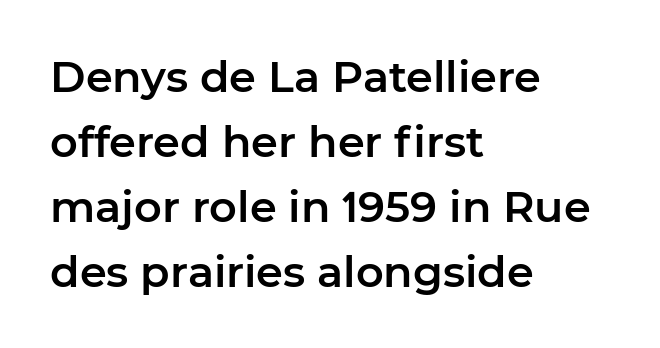
Rows of type keep a routine distance in the vertical direction. Decoration check: the copy has no underline. No feet cap the strokes, marking this as sans-serif type. What stands out about the letter spacing? Nothing — it is the standard amount. The compositor pushed each line to the left boundary. Posture: vertical.
